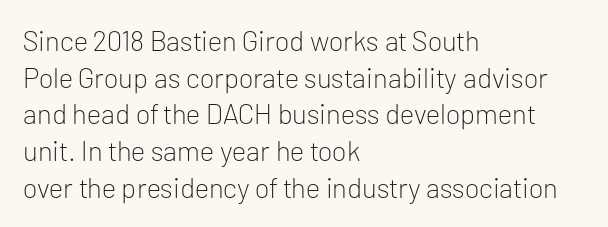
The image shows 28 px light sans-serif type, upright; set left-aligned, normal line spacing (1.31x), normal letter spacing, not underlined; low stroke contrast and a medium x-height.
